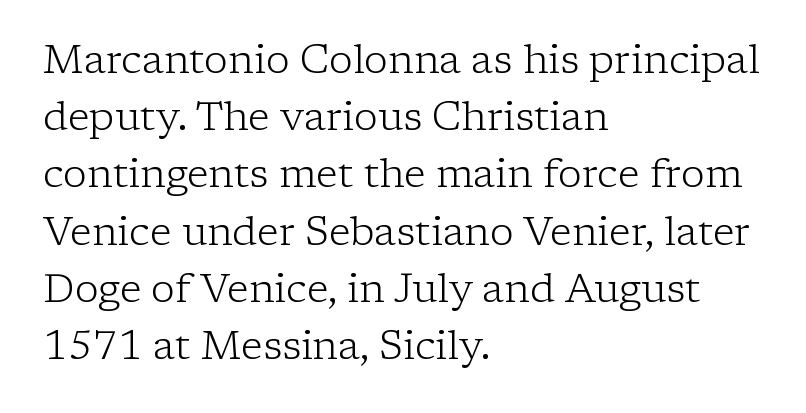
Q: Is the text bold? A: No.
Q: Is the text italic (slanted)? A: No, it is upright.
Q: Is the typeface a serif or a sans-serif typeface? A: Serif.
Q: Is the text underlined? A: No.
Q: How is the paragraph aligned? A: Left-aligned.
Q: Is the spacing between letters normal or unusually wide? A: Normal.
Q: Is the spacing between lines tight, normal or loose? A: Normal.
Q: Width (condensed, normal, or wide)? A: Normal.
Q: Stroke contrast? A: Low.
Q: x-height? A: Medium.
Q: Monospaced? A: No.
